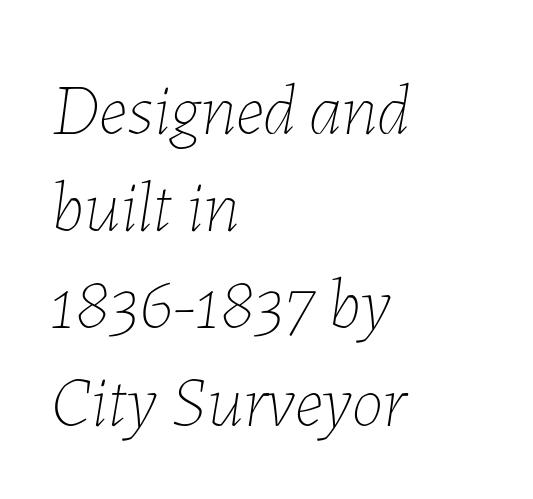
The image shows 72 px thin type, italic (leaning right); set left-aligned, normal line spacing (1.35x), normal letter spacing, not underlined; low stroke contrast and a medium x-height.
